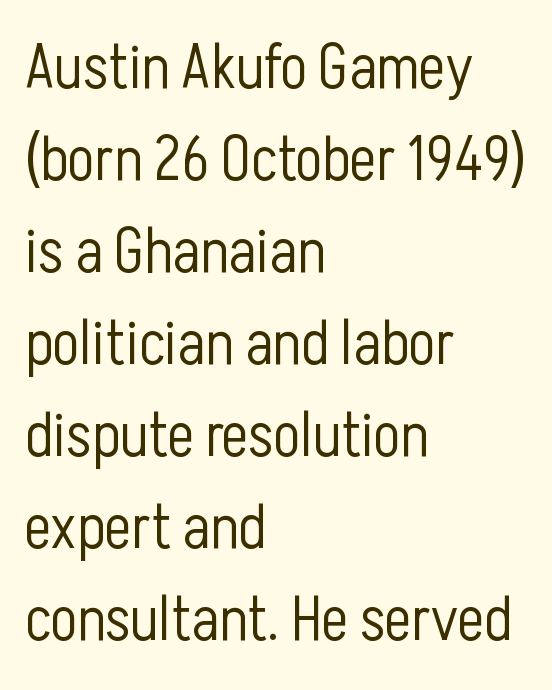
Casual observation: everything's shoved over to the left. The face used here is a sans, in the tradition of grotesques and geometrics. The rows are spaced the way most documents space them. The weight tops out at a normal text grade. This sample uses plain, unmodified letter spacing. Each letter keeps its own natural width here, so spacing adapts to shape.
